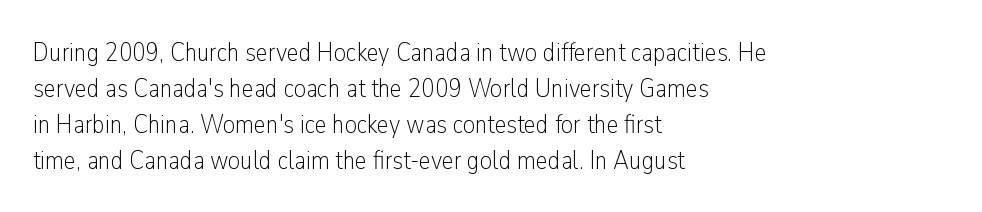
The image shows 27 px text type, upright; set left-aligned, normal line spacing (1.33x), normal letter spacing, not underlined.
